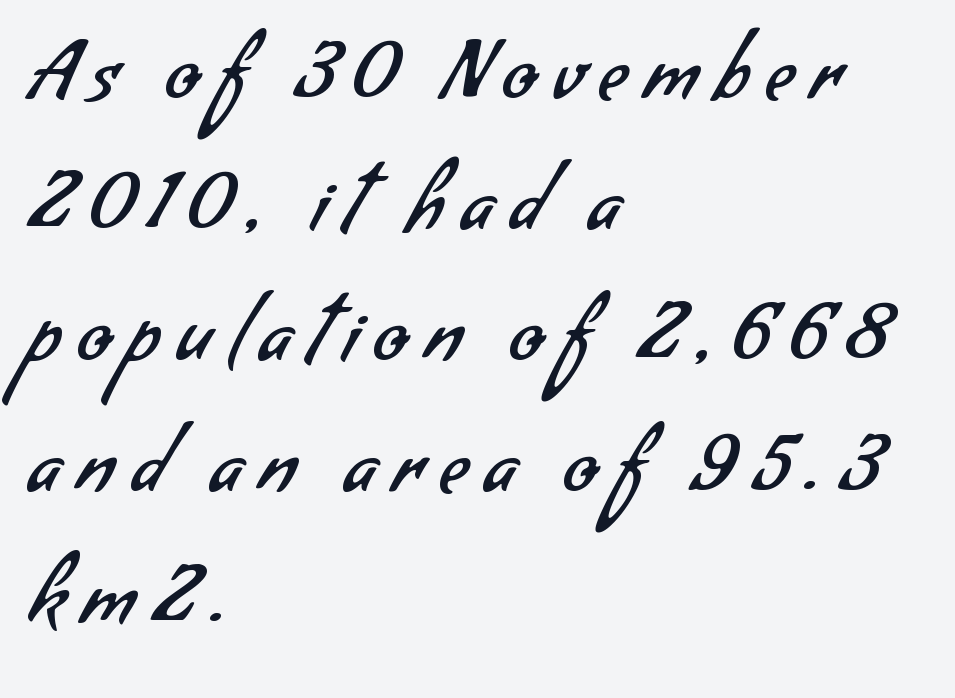
These lines are rendered in a variable-pitch font. This rendering widens character spacing well past its baseline value. Each line starts at the same left margin while the right side varies. Stroke mass is kept to a normal reading level or below. Typographically, this falls in the sans-serif category.
